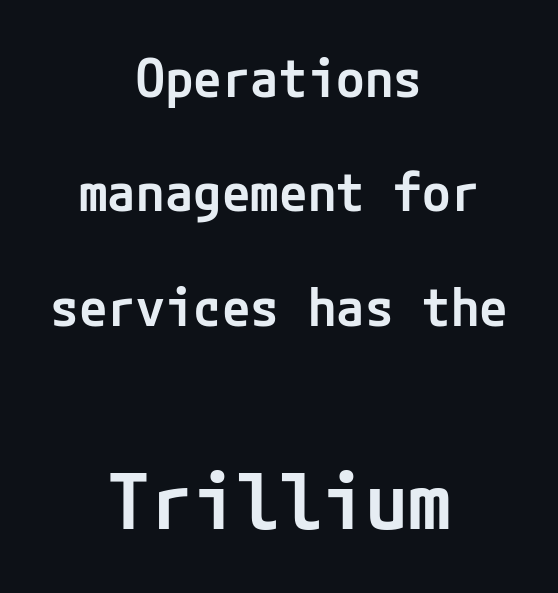
Q: Is the text bold? A: Semi-bold.
Q: Is the text italic (slanted)? A: No, it is upright.
Q: Is the typeface a serif or a sans-serif typeface? A: Sans-serif.
Q: Is the text underlined? A: No.
Q: How is the paragraph aligned? A: Centered.
Q: Is the spacing between letters normal or unusually wide? A: Normal.
Q: Is the spacing between lines tight, normal or loose? A: Loose.
Q: Which block of text is set in a larger size, the first (top) or the second (bottom)? A: The second (bottom) one.
Q: Width (condensed, normal, or wide)? A: Normal.
Q: Stroke contrast? A: Low.
Q: x-height? A: Medium.
